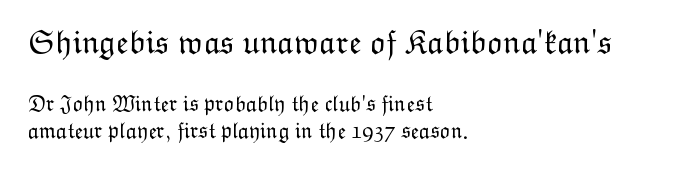
The image shows 33 px light type, upright; set left-aligned, line spacing 1.21x, normal letter spacing, not underlined; the first (top) block is 1.5x larger; low stroke contrast and a medium x-height.
